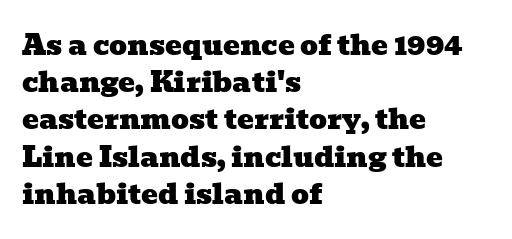
Line beginnings align vertically; line endings do not. Is the letter spacing exaggerated? No — it looks like the ordinary default. Beneath every word, the page is bare. This is serif lettering, the kind often seen in printed books. Varying glyph widths throughout — classic text-font behaviour.
